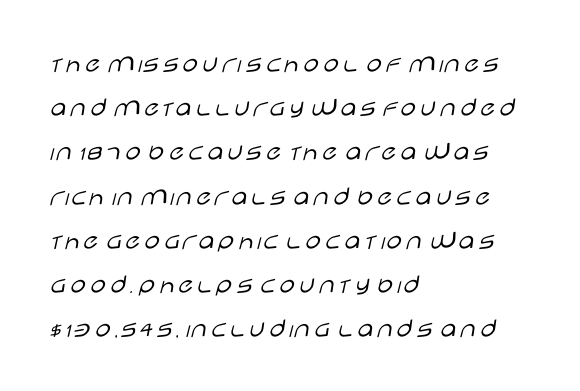
{"serif": "no", "bold": "no", "weight": "light", "width": "wide", "stroke_contrast": "low", "x_height": "large", "monospaced": "no", "underline": "no", "align": "left", "line_spacing": "normal", "line_spacing_ratio": 1.58, "letter_spacing": "normal", "letter_spacing_em": 0.0, "glyph_px": 28}
